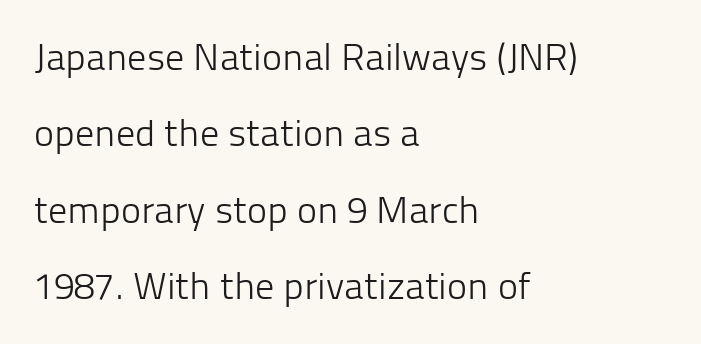
The rendering anchors every line to the left-hand side. Widely set lines give the paragraph a tall, airy silhouette. Stroke thickness stays within the range of a standard reading face or lighter. Upright lettering throughout. The letters sit at their default tracking, neither squeezed nor spread.
